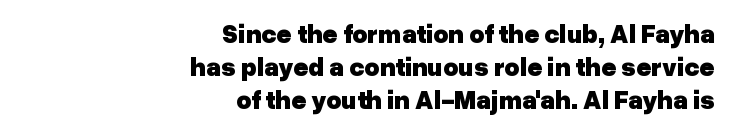
Q: Is the text bold? A: Yes.
Q: Is the text italic (slanted)? A: No, it is upright.
Q: Is the text underlined? A: No.
Q: How is the paragraph aligned? A: Right-aligned.
Q: Is the spacing between letters normal or unusually wide? A: Normal.
Q: Is the spacing between lines tight, normal or loose? A: Normal.
